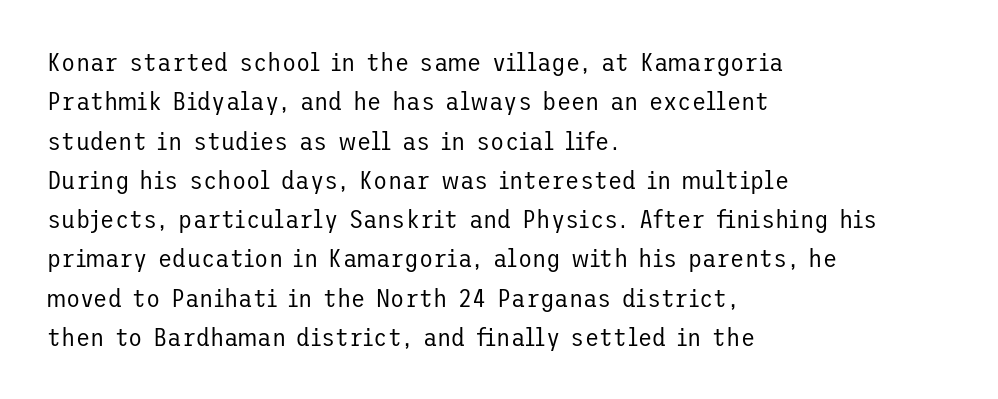
A typesetter would mark this as roman, not italic. Does the leading feel generous? No, just average. The typesetter chose a ragged-right arrangement here. The gaps between neighbouring characters are ordinary and unremarkable. Is this a heavy cut? Hardly; it is regular or lighter. The space directly below the letters is spotless.
